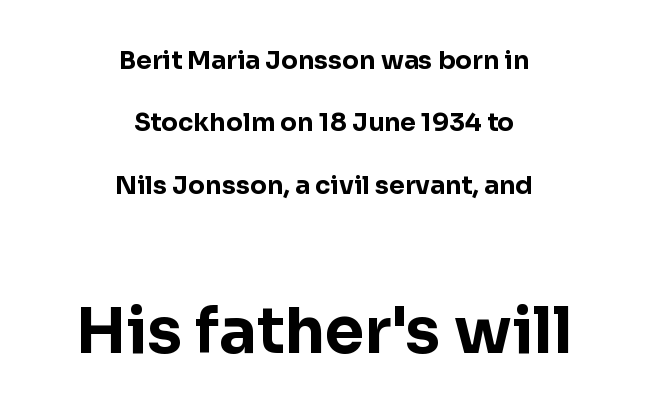
Leading: increased. Which chunk is bigger? The second one — the bottom block dwarfs the top. Beneath every word, the page is bare. The rendering uses a bold face; every stroke is thick and dark.
